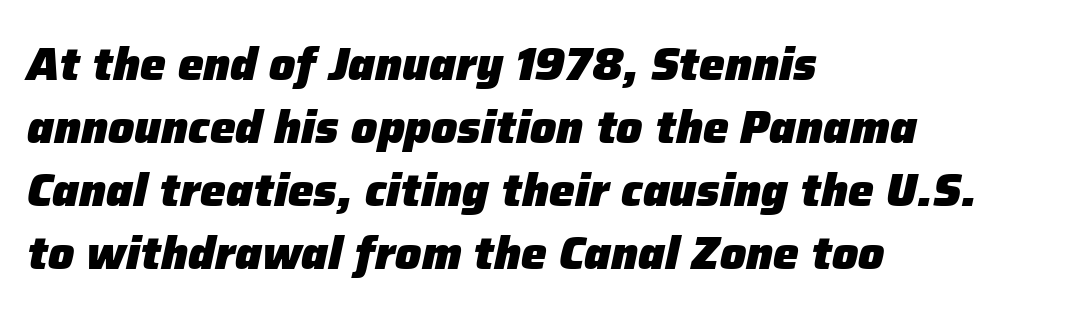
Q: Is the text bold? A: Yes.
Q: Is the text italic (slanted)? A: Yes, it leans right by about 12 degrees.
Q: Is the text underlined? A: No.
Q: How is the paragraph aligned? A: Left-aligned.
Q: Is the spacing between letters normal or unusually wide? A: Normal.
Q: Is the spacing between lines tight, normal or loose? A: Normal.
Q: Width (condensed, normal, or wide)? A: Normal.
Q: Stroke contrast? A: Low.
Q: x-height? A: Medium.
Q: Monospaced? A: No.
